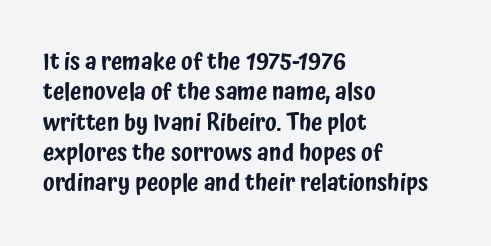
The face used here is rendered with its standard letterfit. These lines are set flush left with a ragged right edge. The glyphs are unaccompanied by any horizontal stroke below them. Normally led — the rows are evenly, conventionally spaced. Do the letters lean? They stand straight.
